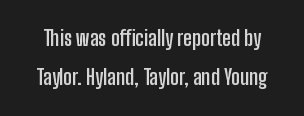
The image shows 21 px bold type, upright; set line spacing 1.86x, normal letter spacing, not underlined.
